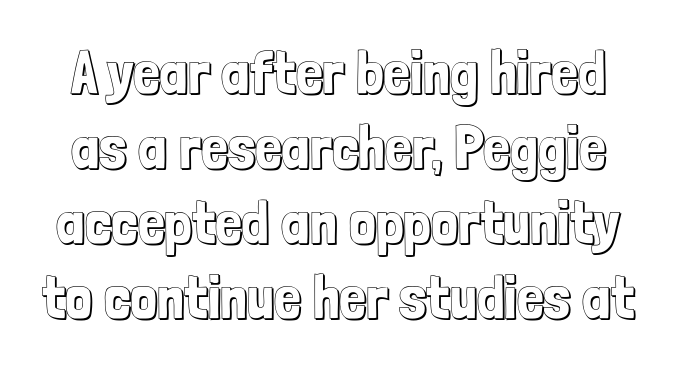
The space directly below the letters is spotless. Varying glyph widths throughout — classic text-font behaviour. Does the lettering tilt? It doesn't — this is upright. Quick note: interline space is typical.
